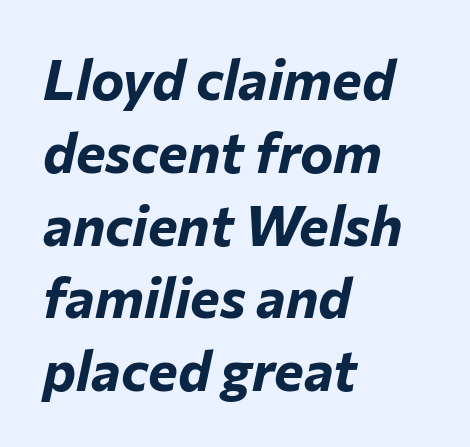
Q: Is the text bold? A: Yes.
Q: Is the text italic (slanted)? A: Yes, it leans right by about 12 degrees.
Q: Is the text underlined? A: No.
Q: How is the paragraph aligned? A: Left-aligned.
Q: Is the spacing between letters normal or unusually wide? A: Normal.
Q: Is the spacing between lines tight, normal or loose? A: Normal.
Q: Width (condensed, normal, or wide)? A: Normal.
Q: Stroke contrast? A: Low.
Q: x-height? A: Medium.
Q: Monospaced? A: No.
